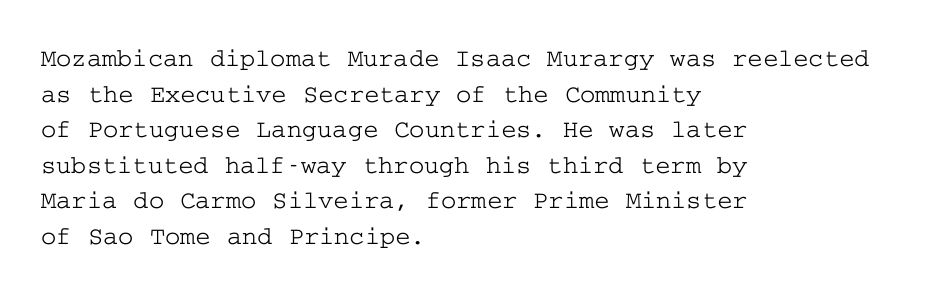
The image shows 26 px text type, upright; set left-aligned, normal line spacing (1.37x), normal letter spacing, not underlined.
